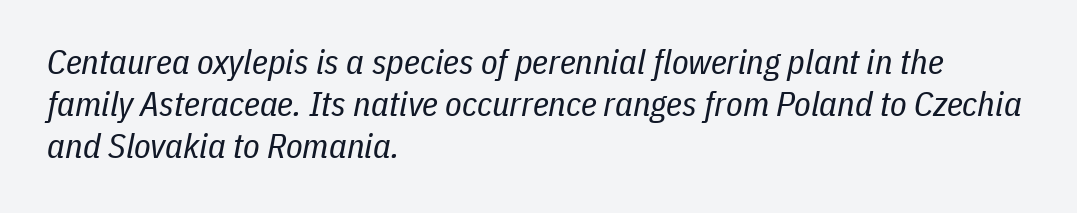
{"italic": "yes", "lean": "right", "slant_degrees": 11, "bold": "no", "weight": "regular", "width": "condensed", "stroke_contrast": "low", "x_height": "medium", "monospaced": "no", "underline": "no", "align": "left", "line_spacing_ratio": 1.23, "letter_spacing": "normal", "letter_spacing_em": 0.0, "glyph_px": 34}
